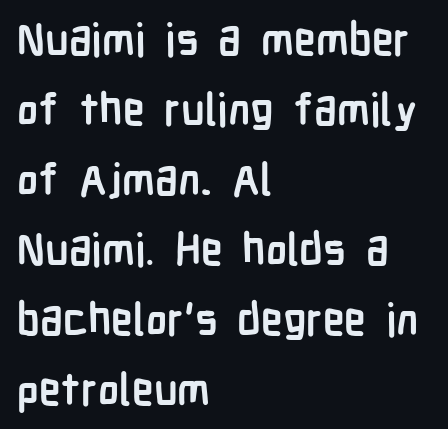
Is the block centered? No — it sits flush against the left margin. Leading: standard. This sample uses an upright cut, with every glyph sitting square on the baseline. The letterforms sit shoulder to shoulder at normal distance. Regarding serifs, this sample does without them.
